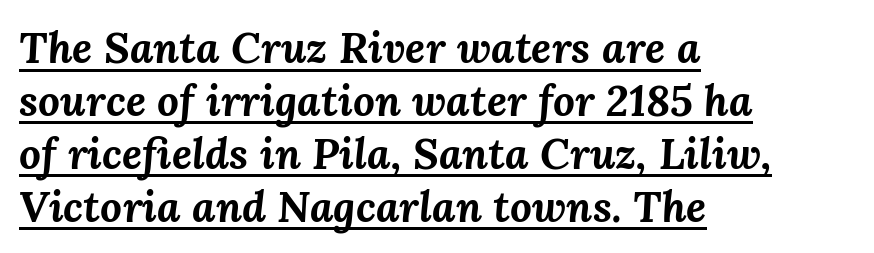
Q: Is the text bold? A: Yes.
Q: Is the text italic (slanted)? A: Yes, it leans right by about 3 degrees.
Q: Is the text underlined? A: Yes.
Q: How is the paragraph aligned? A: Left-aligned.
Q: Is the spacing between letters normal or unusually wide? A: Normal.
Q: Width (condensed, normal, or wide)? A: Normal.
Q: Stroke contrast? A: Medium.
Q: x-height? A: Medium.
Q: Monospaced? A: No.
